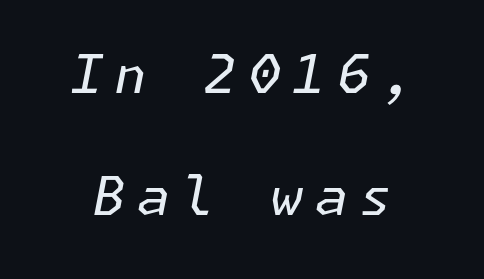
Q: Is the text bold? A: No.
Q: Is the text italic (slanted)? A: Yes, it leans right by about 11 degrees.
Q: Is the text underlined? A: No.
Q: Is the spacing between letters normal or unusually wide? A: Unusually wide.
Q: Is the spacing between lines tight, normal or loose? A: Loose.
Q: Width (condensed, normal, or wide)? A: Normal.
Q: Stroke contrast? A: Low.
Q: x-height? A: Medium.
